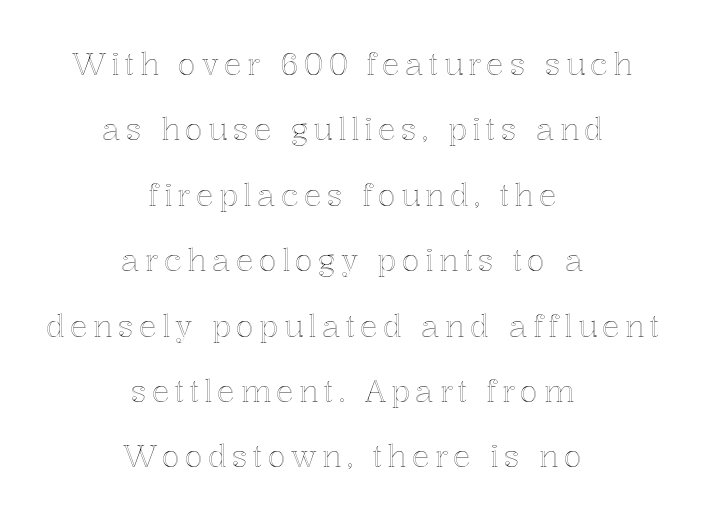
The space beneath each line is pristine and unruled. The designer dialed line spacing up above the default. Vertical strokes here are truly vertical. Both edges are ragged and mirror each other, which tells us the setting is centered. Note the varied advance widths — an 'i' is clearly narrower than an 'm'.
